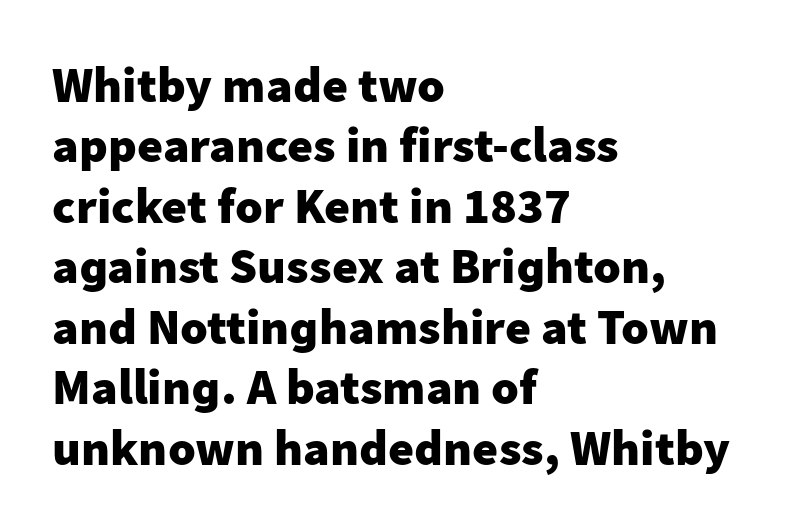
Q: Is the text bold? A: Yes.
Q: Is the text italic (slanted)? A: No, it is upright.
Q: Is the typeface a serif or a sans-serif typeface? A: Sans-serif.
Q: Is the text underlined? A: No.
Q: How is the paragraph aligned? A: Left-aligned.
Q: Is the spacing between letters normal or unusually wide? A: Normal.
Q: Width (condensed, normal, or wide)? A: Normal.
Q: Stroke contrast? A: Low.
Q: x-height? A: Medium.
Q: Monospaced? A: No.
